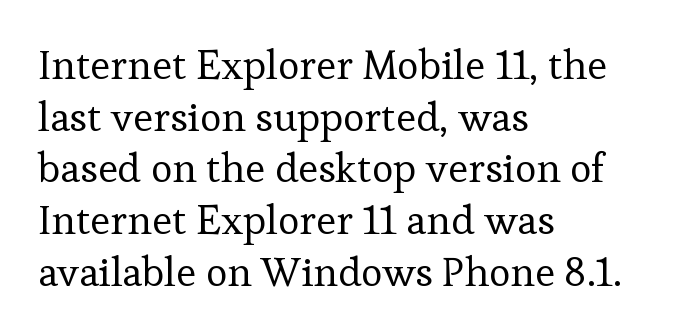
The image shows 41 px regular-weight serif type, upright; set left-aligned, normal line spacing (1.26x), normal letter spacing, not underlined; low stroke contrast and a medium x-height.
